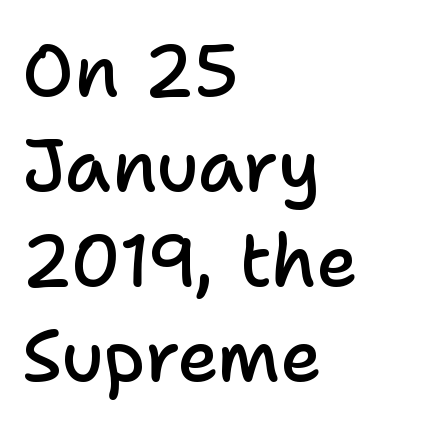
Here the designer chose a conventional face with non-uniform glyph widths. Vertically, the passage feels balanced, rows spaced as you'd expect. The glyphs are unaccompanied by any horizontal stroke below them. Grotesque or geometric, the face here clearly has no serifs. Reading down the block, your eye returns to a fixed left position each line.
